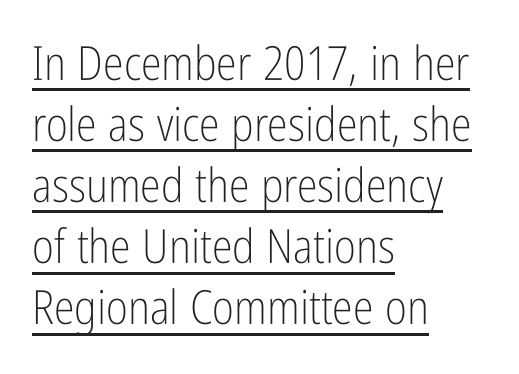
Q: Is the text bold? A: No.
Q: Is the text italic (slanted)? A: No, it is upright.
Q: Is the typeface a serif or a sans-serif typeface? A: Sans-serif.
Q: Is the text underlined? A: Yes.
Q: How is the paragraph aligned? A: Left-aligned.
Q: Is the spacing between letters normal or unusually wide? A: Normal.
Q: Is the spacing between lines tight, normal or loose? A: Normal.
Q: Width (condensed, normal, or wide)? A: Condensed.
Q: Stroke contrast? A: Low.
Q: x-height? A: Medium.
Q: Monospaced? A: No.
